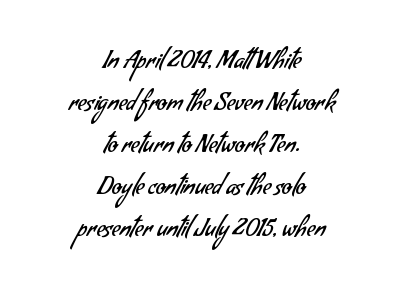
{"bold": "no", "underline": "no", "align": "center", "line_spacing_ratio": 1.83, "letter_spacing": "normal", "letter_spacing_em": 0.0, "glyph_px": 23}
